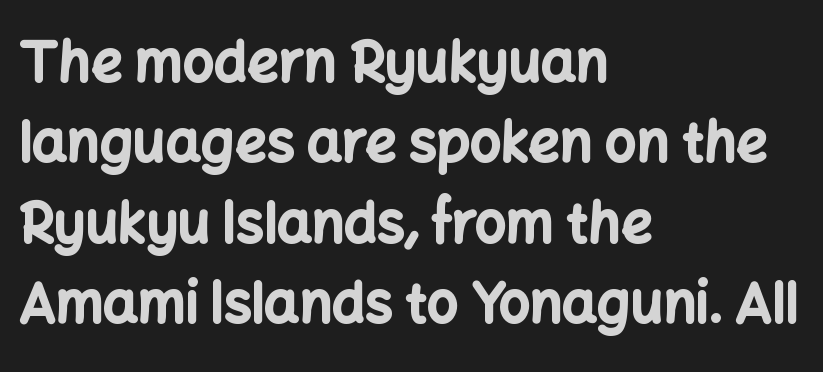
The image shows 55 px bold sans-serif type, upright; set left-aligned, normal line spacing (1.46x), normal letter spacing, not underlined; low stroke contrast and a medium x-height.
